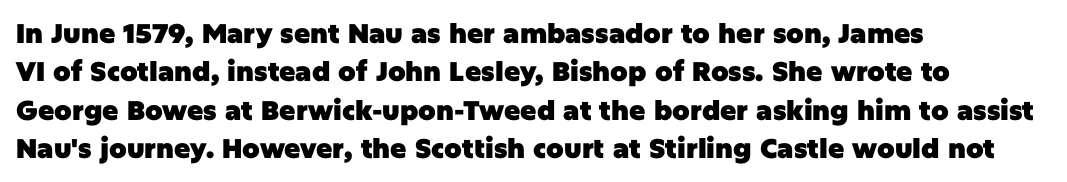
Glyph-to-glyph distance matches everyday printed text. Notice how thick the strokes are: this is what a full bold looks like. A normal amount of white space separates one row of letters from the next. Only glyphs here, with clear space below each row. Vertical strokes here are truly vertical.
